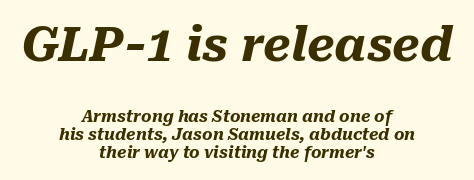
{"italic": "yes", "lean": "right", "slant_degrees": 10, "bold": "yes", "weight": "heavy", "width": "normal", "stroke_contrast": "medium", "x_height": "medium", "monospaced": "no", "underline": "no", "align": "center", "line_spacing": "tight", "line_spacing_ratio": 1.12, "letter_spacing": "normal", "letter_spacing_em": 0.0, "larger_block": "first", "size_ratio": 2.94, "glyph_px": 47}
